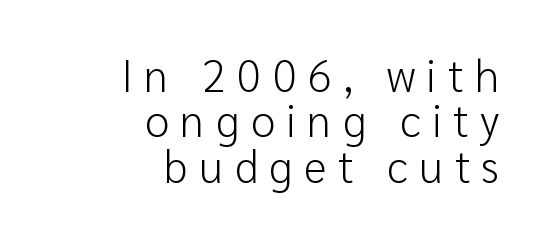
Q: Is the text bold? A: No.
Q: Is the text italic (slanted)? A: No, it is upright.
Q: Is the typeface a serif or a sans-serif typeface? A: Sans-serif.
Q: Is the text underlined? A: No.
Q: How is the paragraph aligned? A: Right-aligned.
Q: Is the spacing between letters normal or unusually wide? A: Unusually wide.
Q: Is the spacing between lines tight, normal or loose? A: Tight.
Q: Width (condensed, normal, or wide)? A: Normal.
Q: Stroke contrast? A: Low.
Q: x-height? A: Medium.
Q: Monospaced? A: No.
